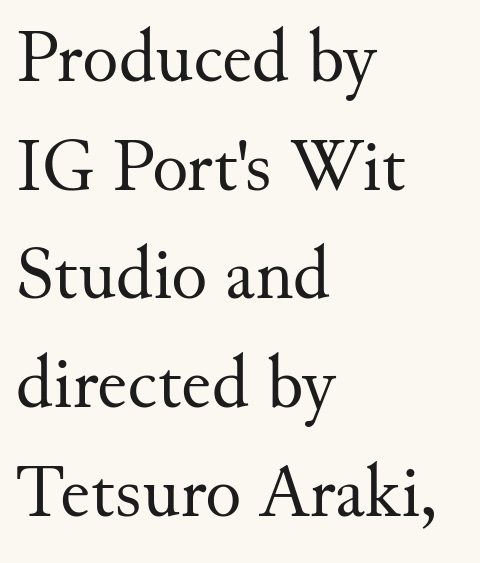
{"serif": "yes", "italic": "no", "bold": "no", "weight": "regular", "width": "normal", "stroke_contrast": "medium", "x_height": "small", "monospaced": "no", "underline": "no", "align": "left", "line_spacing": "normal", "line_spacing_ratio": 1.45, "letter_spacing": "normal", "letter_spacing_em": 0.0, "glyph_px": 75}
